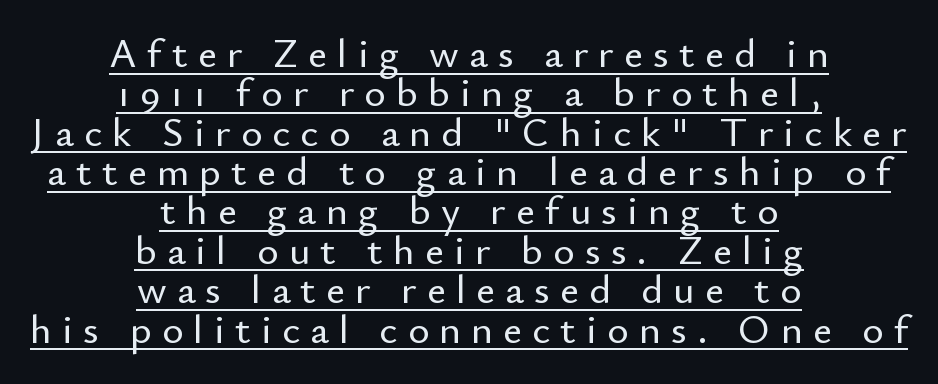
{"serif": "no", "italic": "no", "width": "normal", "stroke_contrast": "low", "x_height": "small", "monospaced": "no", "underline": "yes", "align": "center", "line_spacing": "tight", "line_spacing_ratio": 0.96, "letter_spacing": "wide", "letter_spacing_em": 0.25, "glyph_px": 41}
